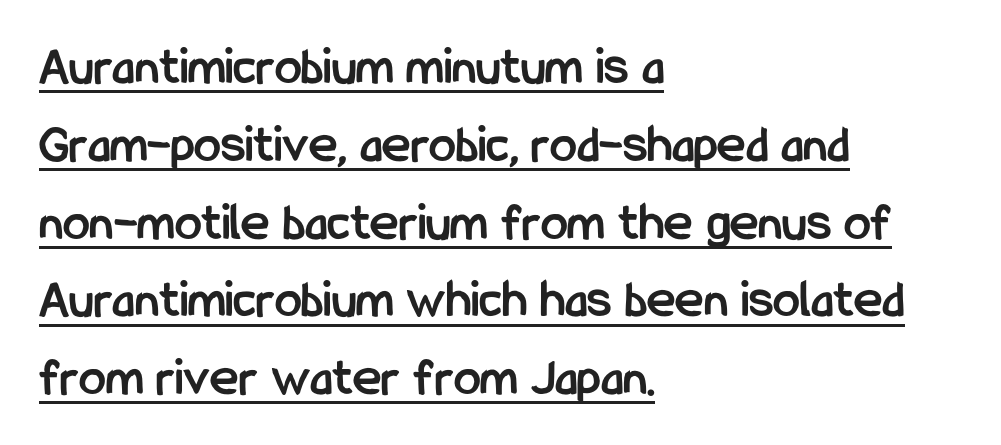
No feet cap the strokes, marking this as sans-serif type. Inter-character spacing is left at the font's built-in metrics. Emphasis is given by a line drawn under the lettering. The lines in this sample share a left origin and differ only in where they stop.
